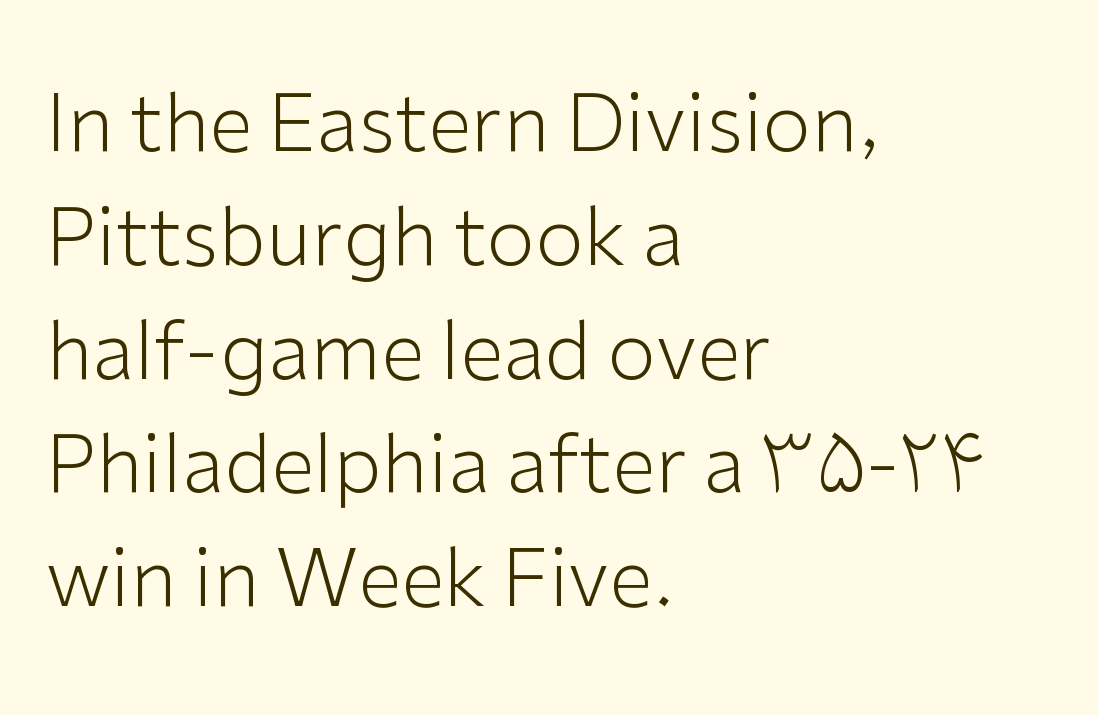
Nothing unusual about the tracking: characters are spaced as the font intends. Italic? Not at all — the glyphs are vertical. The foot of each line stays bare and open. Is the stroke heavy? The answer is a plain regular-or-lighter.
